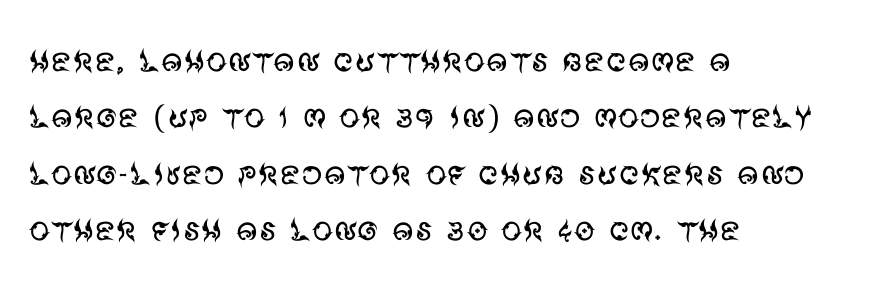
Q: Is the text bold? A: No.
Q: Is the text italic (slanted)? A: No, it is upright.
Q: Is the typeface a serif or a sans-serif typeface? A: Sans-serif.
Q: Is the text underlined? A: No.
Q: How is the paragraph aligned? A: Left-aligned.
Q: Is the spacing between letters normal or unusually wide? A: Normal.
Q: Is the spacing between lines tight, normal or loose? A: Normal.
Q: Width (condensed, normal, or wide)? A: Normal.
Q: Stroke contrast? A: Medium.
Q: x-height? A: Large.
Q: Monospaced? A: No.
